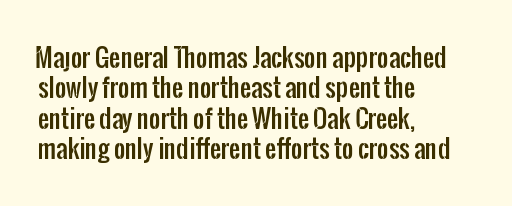
The typography opts for an upright posture over an oblique one. The letterforms sit shoulder to shoulder at normal distance. Compared with a centered layout, this one pins lines to the left instead. Descenders are the only things crossing below the line.
